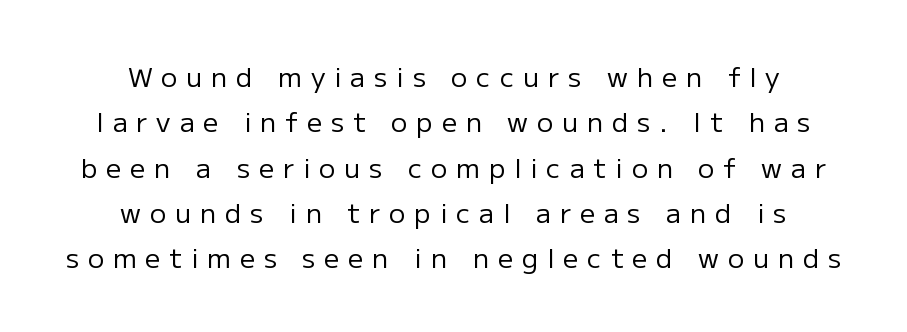
Q: Is the text bold? A: No.
Q: Is the text italic (slanted)? A: No, it is upright.
Q: Is the text underlined? A: No.
Q: How is the paragraph aligned? A: Centered.
Q: Is the spacing between letters normal or unusually wide? A: Unusually wide.
Q: Is the spacing between lines tight, normal or loose? A: Normal.
